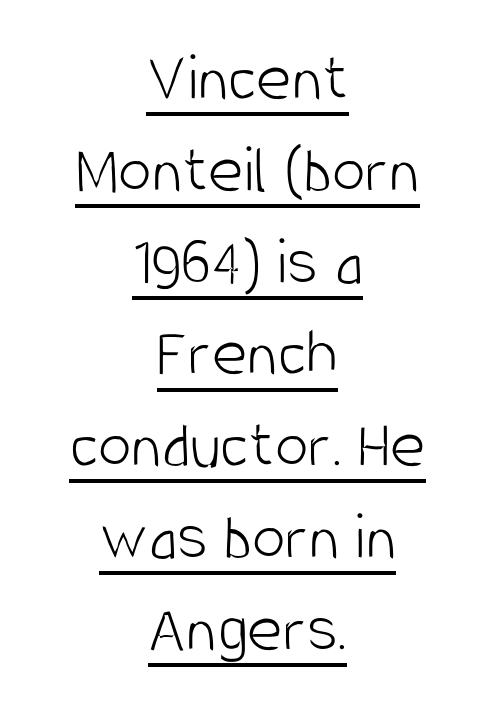
{"serif": "no", "italic": "no", "bold": "no", "weight": "light", "width": "condensed", "stroke_contrast": "low", "x_height": "large", "monospaced": "no", "underline": "yes", "align": "center", "line_spacing": "normal", "line_spacing_ratio": 1.35, "letter_spacing": "normal", "letter_spacing_em": 0.0, "glyph_px": 68}
